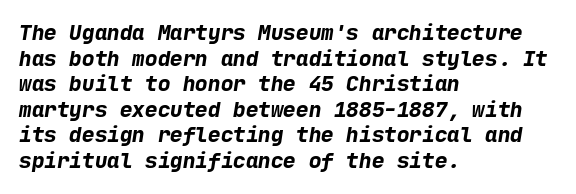
Q: Is the text bold? A: Yes.
Q: Is the text underlined? A: No.
Q: How is the paragraph aligned? A: Left-aligned.
Q: Is the spacing between letters normal or unusually wide? A: Normal.
